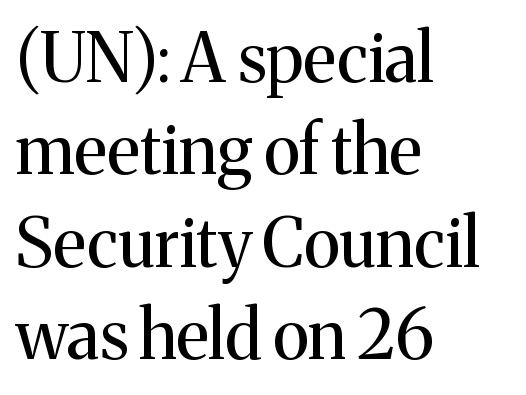
Leading: standard. Compared with a typical body face, this is equally light or lighter still. Only glyphs here, with clear space below each row. Each letter keeps its own natural width here, so spacing adapts to shape. Characters follow at the spacing the type designer built in.
